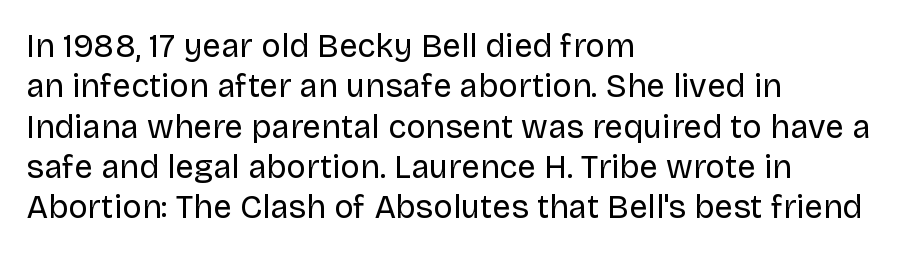
Q: Is the text bold? A: No.
Q: Is the text italic (slanted)? A: No, it is upright.
Q: Is the typeface a serif or a sans-serif typeface? A: Sans-serif.
Q: Is the text underlined? A: No.
Q: How is the paragraph aligned? A: Left-aligned.
Q: Is the spacing between letters normal or unusually wide? A: Normal.
Q: Width (condensed, normal, or wide)? A: Normal.
Q: Stroke contrast? A: Low.
Q: x-height? A: Large.
Q: Monospaced? A: No.
